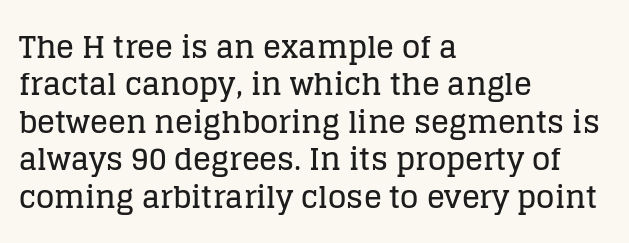
Short and long lines alike share a common starting point at left. Letter spacing: default. The string is rendered with underlining switched off. In terms of posture, this sample is upright. Observe the serifs anchoring each vertical stroke in this sample. Does the leading feel generous? No, just average.
